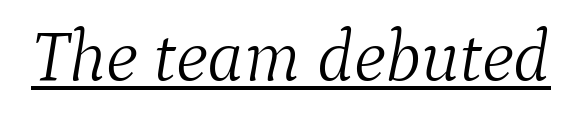
{"serif": "yes", "italic": "yes", "lean": "right", "slant_degrees": 9, "bold": "no", "weight": "light", "width": "normal", "stroke_contrast": "medium", "x_height": "medium", "monospaced": "no", "underline": "yes", "letter_spacing": "normal", "letter_spacing_em": 0.0, "glyph_px": 73}
